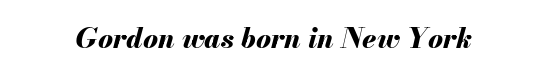
The image shows 28 px bold type, italic (leaning right); set normal letter spacing, not underlined; medium stroke contrast and a small x-height.
